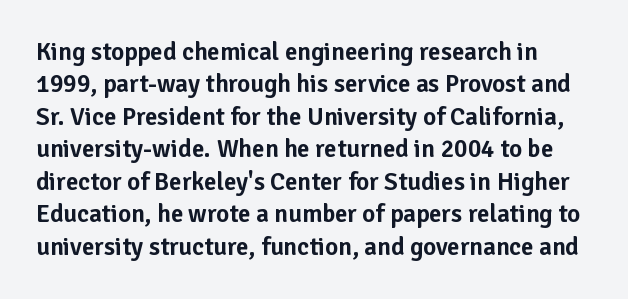
The image shows 25 px text type, upright; set normal line spacing (1.3x), normal letter spacing, not underlined.
